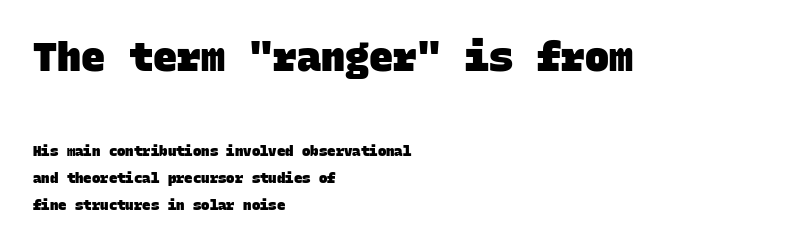
Q: Is the text bold? A: Yes.
Q: Is the typeface a serif or a sans-serif typeface? A: Sans-serif.
Q: Is the text underlined? A: No.
Q: How is the paragraph aligned? A: Left-aligned.
Q: Is the spacing between letters normal or unusually wide? A: Normal.
Q: Is the spacing between lines tight, normal or loose? A: Loose.
Q: Which block of text is set in a larger size, the first (top) or the second (bottom)? A: The first (top) one.
Q: Width (condensed, normal, or wide)? A: Normal.
Q: Stroke contrast? A: Low.
Q: x-height? A: Large.
Q: Monospaced? A: Yes.
